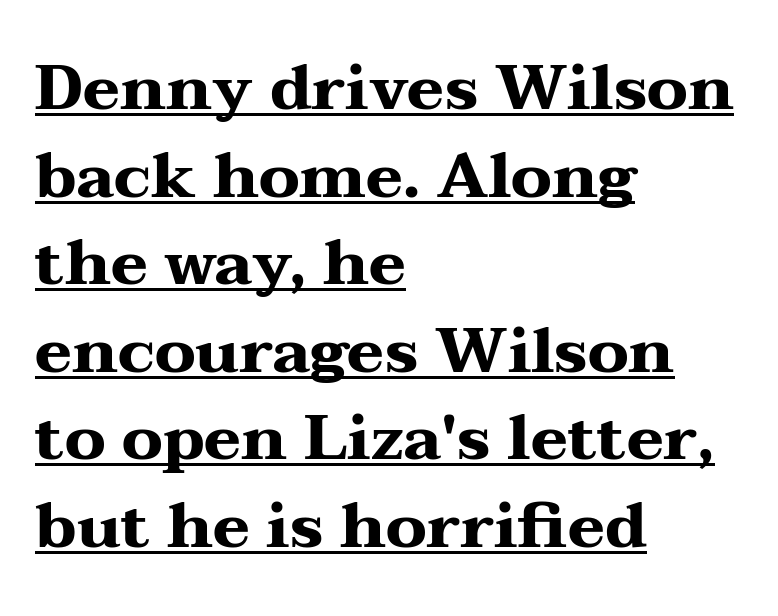
The image shows 63 px heavy, wide serif type, upright; set left-aligned, normal line spacing (1.39x), normal letter spacing, underlined; medium stroke contrast and a medium x-height.
